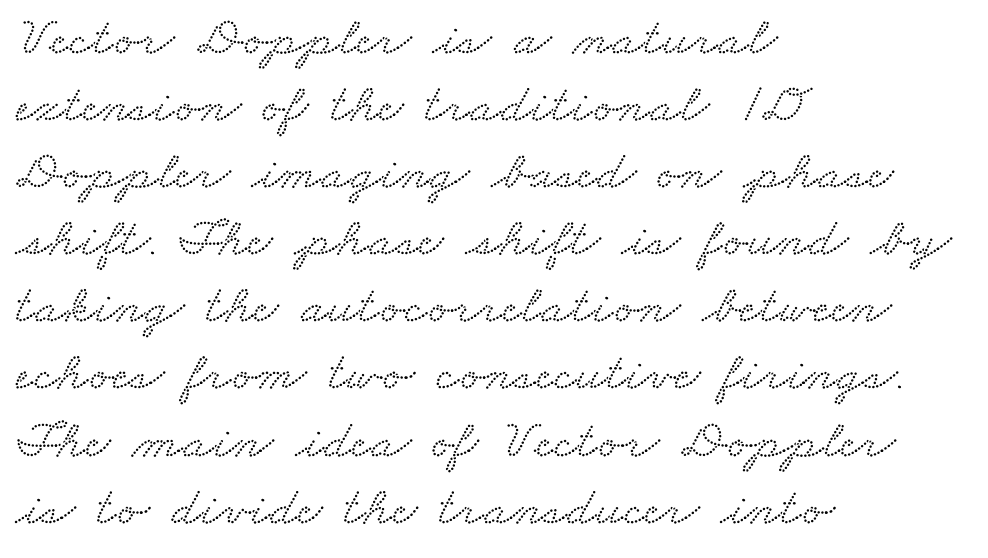
{"width": "wide", "stroke_contrast": "low", "x_height": "small", "monospaced": "no", "underline": "no", "align": "left", "line_spacing_ratio": 1.22, "letter_spacing": "normal", "letter_spacing_em": 0.0, "glyph_px": 55}
